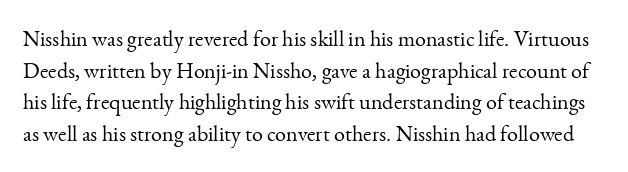
{"italic": "no", "bold": "no", "underline": "no", "line_spacing": "normal", "line_spacing_ratio": 1.44, "letter_spacing": "normal", "letter_spacing_em": 0.0, "glyph_px": 22}
